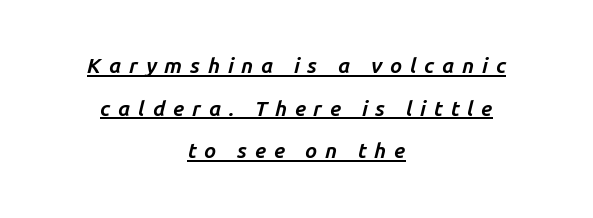
Q: Is the text bold? A: Yes.
Q: Is the text italic (slanted)? A: Yes, it leans right by about 14 degrees.
Q: Is the text underlined? A: Yes.
Q: How is the paragraph aligned? A: Centered.
Q: Is the spacing between letters normal or unusually wide? A: Unusually wide.
Q: Is the spacing between lines tight, normal or loose? A: Loose.
